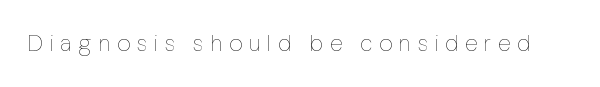
Q: Is the text bold? A: No.
Q: Is the text italic (slanted)? A: No, it is upright.
Q: Is the text underlined? A: No.
Q: Is the spacing between letters normal or unusually wide? A: Unusually wide.
